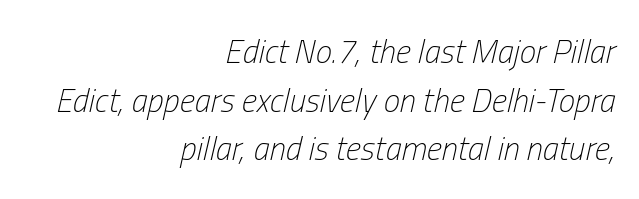
The image shows 33 px light, condensed type, italic (leaning right); set right-aligned, normal line spacing (1.47x), normal letter spacing, not underlined; low stroke contrast and a medium x-height.
